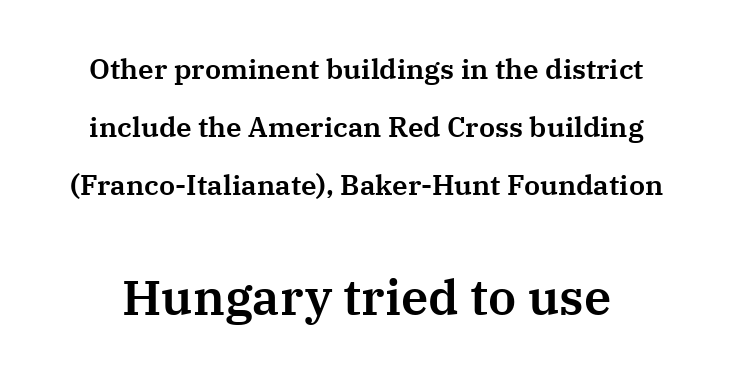
If you drew a line through each stem, it would be perfectly vertical. The rendering shows small feet on the letterforms — a serif design. Does extra space separate the letters? No, they use regular spacing. Whoever set this made the second block the dominant, larger element. Vertically, the passage feels expansive, rows floating well apart.
